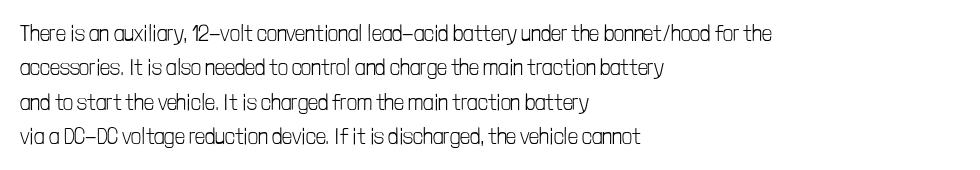
The specimen reads as upright at a glance. Is the stroke heavy? The answer is a plain regular-or-lighter. Clear beneath every line of the passage. Notice how descenders clear the ascenders below comfortably — that's standard leading.
